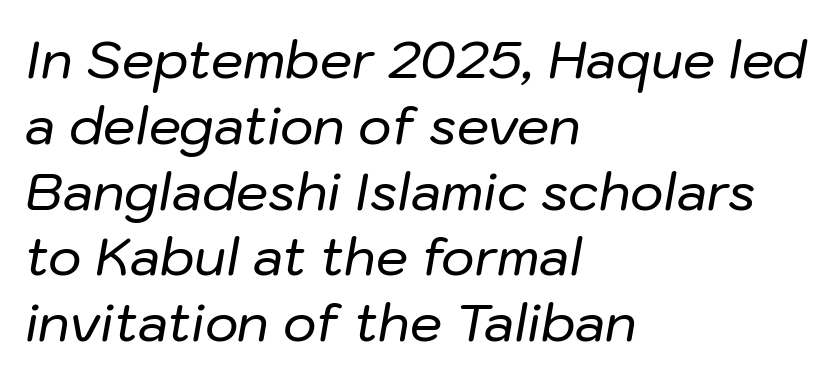
The image shows 51 px text type, italic (leaning right); set left-aligned, normal line spacing (1.29x), normal letter spacing, not underlined; low stroke contrast and a medium x-height.
